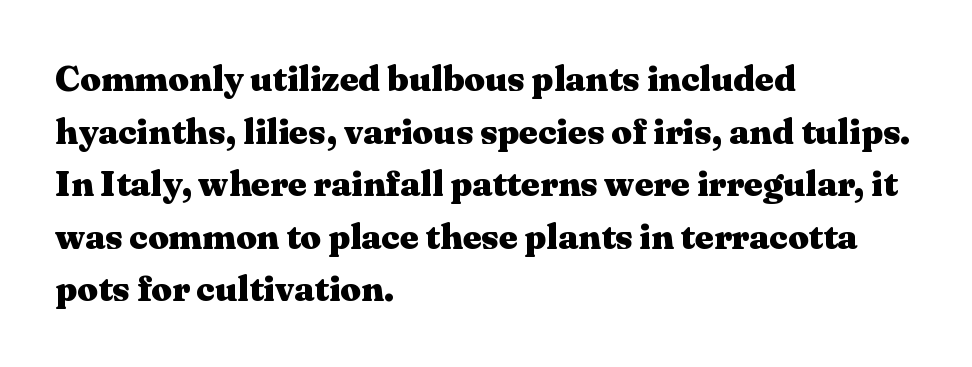
{"serif": "yes", "italic": "no", "bold": "yes", "weight": "heavy", "width": "wide", "stroke_contrast": "medium", "x_height": "medium", "monospaced": "no", "underline": "no", "align": "left", "line_spacing": "normal", "line_spacing_ratio": 1.46, "letter_spacing": "normal", "letter_spacing_em": 0.0, "glyph_px": 36}
